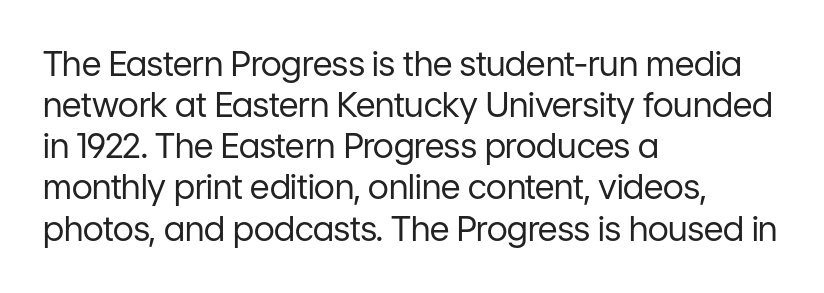
The image shows 34 px regular-weight sans-serif type, upright; set left-aligned, line spacing 1.21x, normal letter spacing, not underlined; low stroke contrast and a medium x-height.
